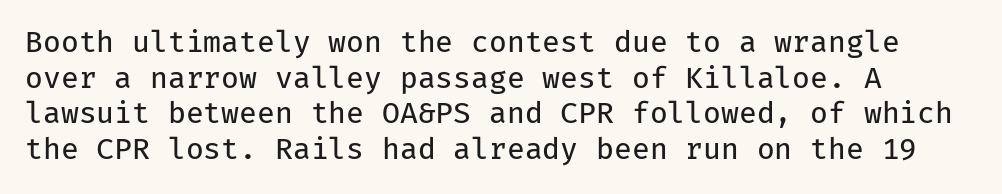
The passage shown is typed in a monospace face where columns stay perfectly aligned. Spacing between characters is what you'd get straight out of the box. Plain, unruled lines of type. This is not heavy type; no bold has been used. The designer went with a sans here, leaving each stem footless. Line beginnings align vertically; line endings do not.
